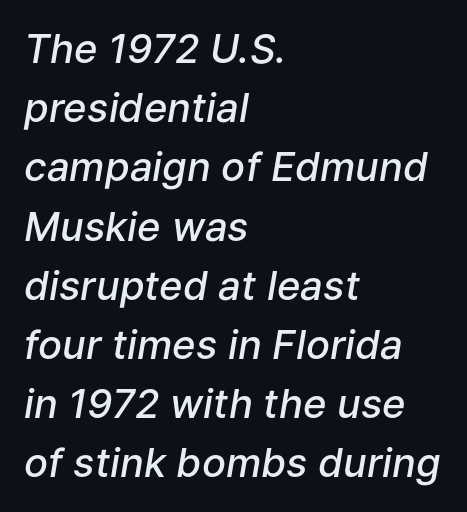
Every row of glyphs begins at an identical x-position on the left. The gaps between neighbouring characters are ordinary and unremarkable. These lines were composed using italics. The passage shown is typed in a proportional face where columns would drift. Does the weight exceed regular? Yes, but only to semibold. Check under the words: just untouched page.
